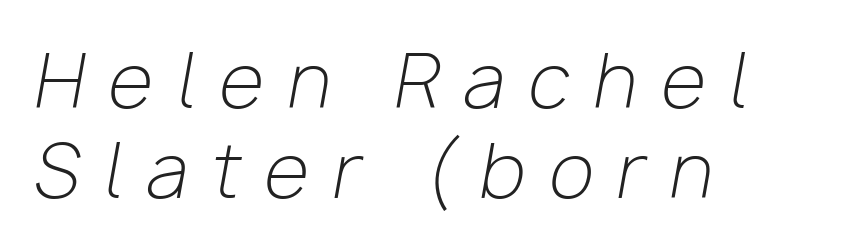
The image shows 73 px light type, italic (leaning right); set left-aligned, line spacing 1.23x, unusually wide letter spacing (+0.33 em), not underlined; low stroke contrast and a medium x-height.
